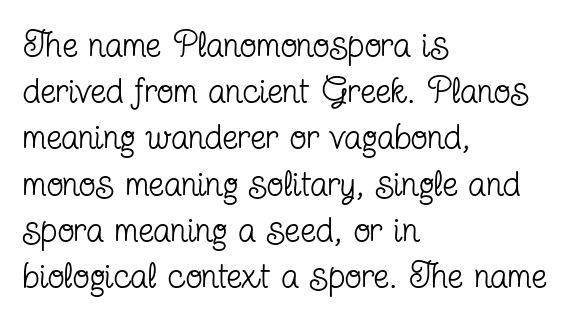
Q: Is the text bold? A: No.
Q: Is the text italic (slanted)? A: No, it is upright.
Q: Is the typeface a serif or a sans-serif typeface? A: Serif.
Q: Is the text underlined? A: No.
Q: How is the paragraph aligned? A: Left-aligned.
Q: Is the spacing between letters normal or unusually wide? A: Normal.
Q: Is the spacing between lines tight, normal or loose? A: Normal.
Q: Width (condensed, normal, or wide)? A: Condensed.
Q: Stroke contrast? A: Low.
Q: x-height? A: Medium.
Q: Monospaced? A: No.
